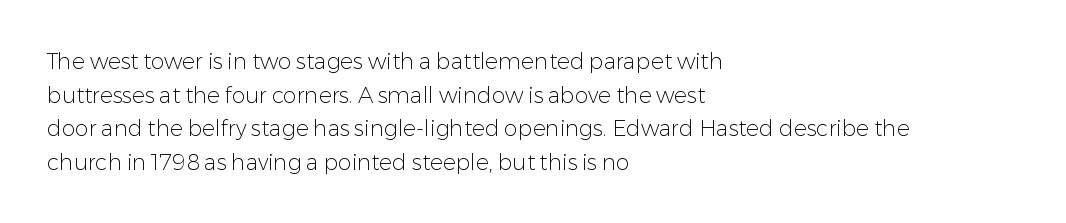
Q: Is the text bold? A: No.
Q: Is the text italic (slanted)? A: No, it is upright.
Q: Is the text underlined? A: No.
Q: How is the paragraph aligned? A: Left-aligned.
Q: Is the spacing between letters normal or unusually wide? A: Normal.
Q: Is the spacing between lines tight, normal or loose? A: Normal.
